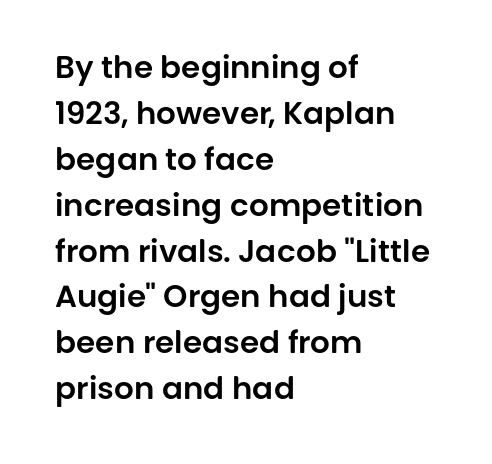
Quick note: underline off. Nothing unusual about the tracking: characters are spaced as the font intends. A typesetter would call this leading conventional body-copy spacing. Note the varied advance widths — an 'i' is clearly narrower than an 'm'.
